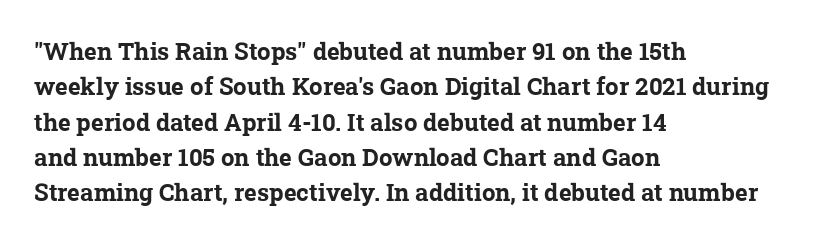
Q: Is the text bold? A: Yes.
Q: Is the text underlined? A: No.
Q: How is the paragraph aligned? A: Left-aligned.
Q: Is the spacing between letters normal or unusually wide? A: Normal.
Q: Is the spacing between lines tight, normal or loose? A: Normal.
